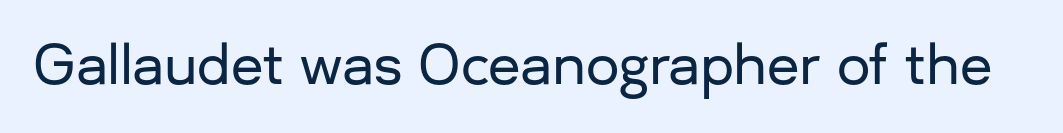
Q: Is the text italic (slanted)? A: No, it is upright.
Q: Is the typeface a serif or a sans-serif typeface? A: Sans-serif.
Q: Is the text underlined? A: No.
Q: Is the spacing between letters normal or unusually wide? A: Normal.
Q: Width (condensed, normal, or wide)? A: Normal.
Q: Stroke contrast? A: Low.
Q: x-height? A: Medium.
Q: Monospaced? A: No.
